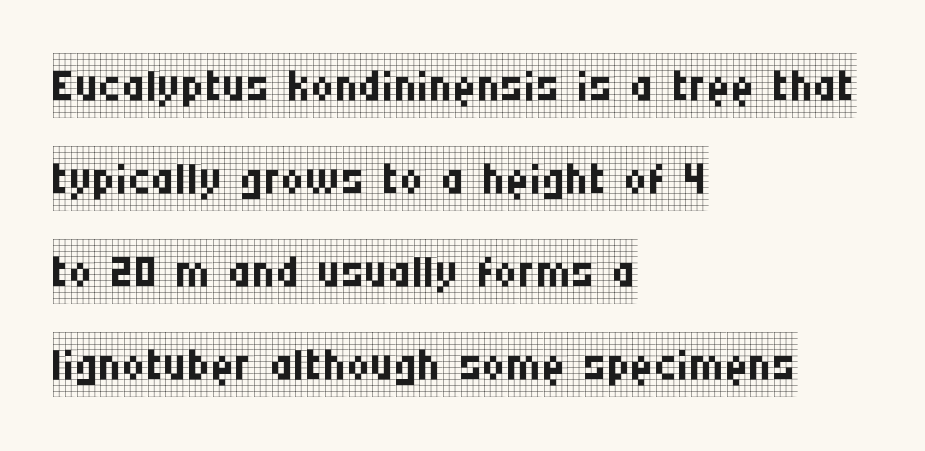
The image shows 65 px regular-weight, condensed serif type, upright; set left-aligned, normal line spacing (1.43x), normal letter spacing, not underlined; low stroke contrast and a large x-height.
